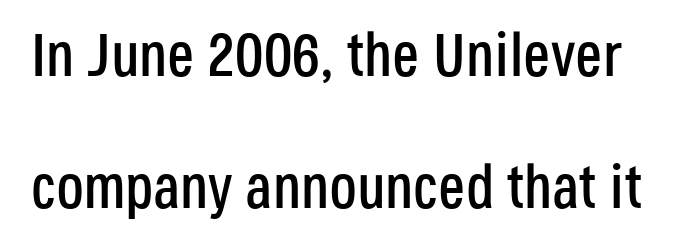
Q: Is the text italic (slanted)? A: No, it is upright.
Q: Is the typeface a serif or a sans-serif typeface? A: Sans-serif.
Q: Is the text underlined? A: No.
Q: Is the spacing between letters normal or unusually wide? A: Normal.
Q: Is the spacing between lines tight, normal or loose? A: Loose.
Q: Width (condensed, normal, or wide)? A: Condensed.
Q: Stroke contrast? A: Low.
Q: x-height? A: Large.
Q: Monospaced? A: No.
